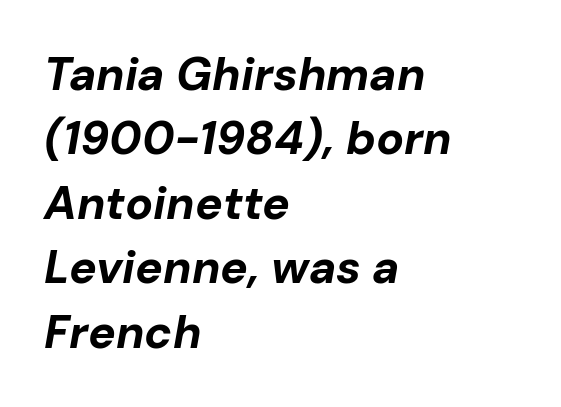
{"italic": "yes", "lean": "right", "slant_degrees": 10, "bold": "yes", "weight": "bold", "width": "normal", "stroke_contrast": "low", "x_height": "medium", "monospaced": "no", "underline": "no", "align": "left", "line_spacing": "normal", "line_spacing_ratio": 1.4, "letter_spacing": "normal", "letter_spacing_em": 0.0, "glyph_px": 46}
